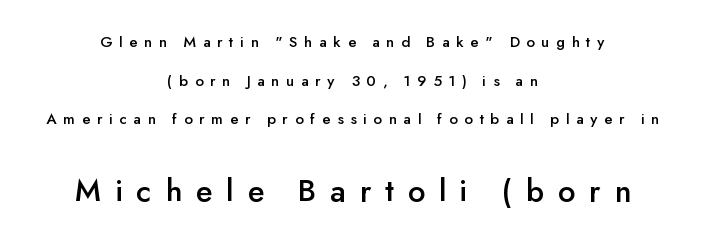
Q: Is the text italic (slanted)? A: No, it is upright.
Q: Is the typeface a serif or a sans-serif typeface? A: Sans-serif.
Q: Is the text underlined? A: No.
Q: How is the paragraph aligned? A: Centered.
Q: Is the spacing between letters normal or unusually wide? A: Unusually wide.
Q: Is the spacing between lines tight, normal or loose? A: Loose.
Q: Which block of text is set in a larger size, the first (top) or the second (bottom)? A: The second (bottom) one.
Q: Width (condensed, normal, or wide)? A: Normal.
Q: Stroke contrast? A: Low.
Q: x-height? A: Small.
Q: Monospaced? A: No.
